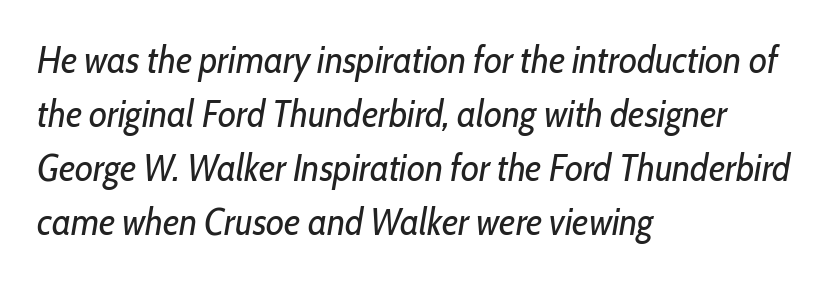
{"italic": "yes", "lean": "right", "slant_degrees": 10, "bold": "no", "weight": "regular", "width": "condensed", "stroke_contrast": "low", "x_height": "medium", "monospaced": "no", "underline": "no", "align": "left", "line_spacing": "normal", "line_spacing_ratio": 1.46, "letter_spacing": "normal", "letter_spacing_em": 0.0, "glyph_px": 37}
